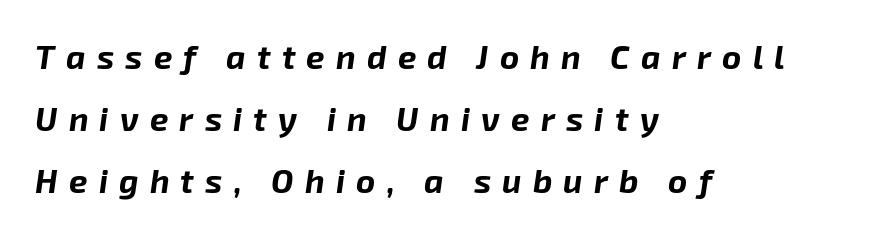
{"italic": "yes", "lean": "right", "slant_degrees": 8, "bold": "yes", "weight": "bold", "width": "normal", "stroke_contrast": "low", "x_height": "medium", "monospaced": "no", "underline": "no", "align": "left", "line_spacing_ratio": 1.88, "letter_spacing": "wide", "letter_spacing_em": 0.34, "glyph_px": 33}
